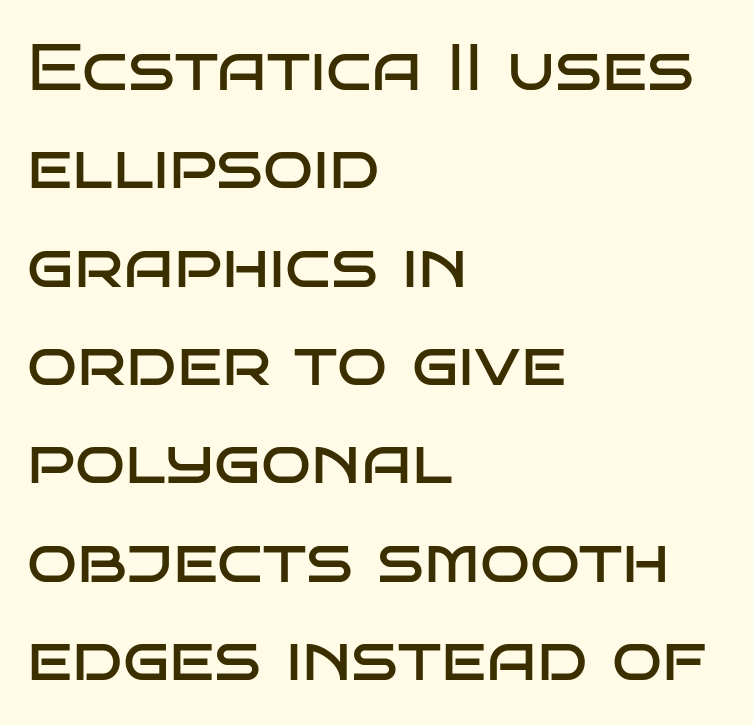
Posture: vertical. Caption: multi-line text, flush left, ragged right. Proportional: the letters do not fall into vertical columns. Here the glyphs are tracked normally, forming tight word shapes. In terms of letterform style, serifs are entirely absent.
